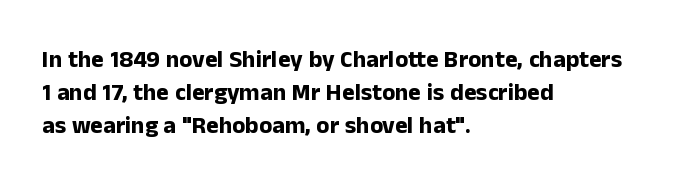
{"italic": "no", "bold": "yes", "underline": "no", "align": "left", "line_spacing": "normal", "line_spacing_ratio": 1.37, "letter_spacing": "normal", "letter_spacing_em": 0.0, "glyph_px": 24}
